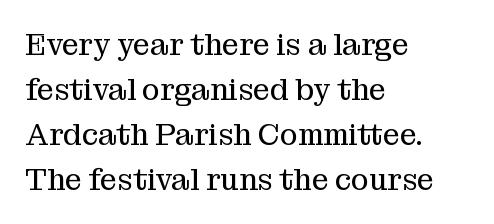
Q: Is the text bold? A: No.
Q: Is the text italic (slanted)? A: No, it is upright.
Q: Is the typeface a serif or a sans-serif typeface? A: Serif.
Q: Is the text underlined? A: No.
Q: How is the paragraph aligned? A: Left-aligned.
Q: Is the spacing between letters normal or unusually wide? A: Normal.
Q: Is the spacing between lines tight, normal or loose? A: Normal.
Q: Width (condensed, normal, or wide)? A: Normal.
Q: Stroke contrast? A: Medium.
Q: x-height? A: Medium.
Q: Monospaced? A: No.
